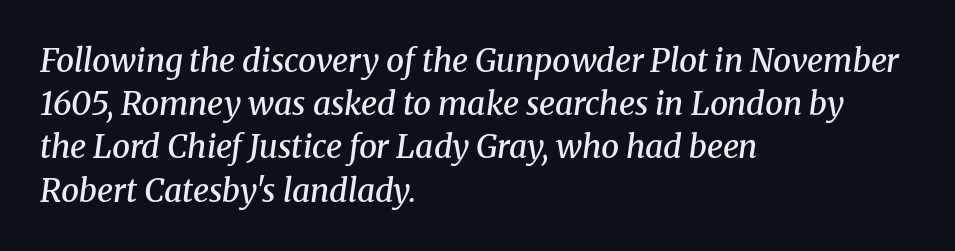
The image shows 32 px semibold serif type, italic (leaning right); set left-aligned, normal line spacing (1.35x), normal letter spacing, not underlined; medium stroke contrast and a medium x-height.
